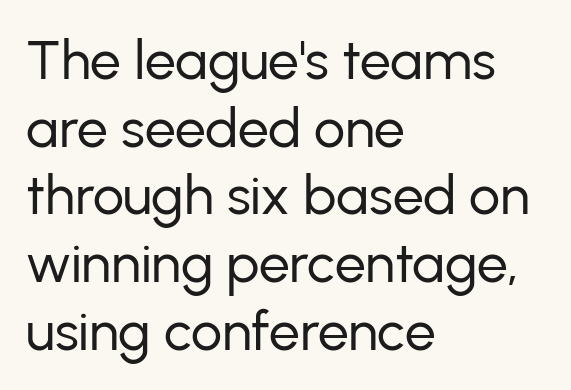
Q: Is the text bold? A: No.
Q: Is the text italic (slanted)? A: No, it is upright.
Q: Is the typeface a serif or a sans-serif typeface? A: Sans-serif.
Q: Is the text underlined? A: No.
Q: How is the paragraph aligned? A: Left-aligned.
Q: Is the spacing between letters normal or unusually wide? A: Normal.
Q: Width (condensed, normal, or wide)? A: Normal.
Q: Stroke contrast? A: Low.
Q: x-height? A: Medium.
Q: Monospaced? A: No.
